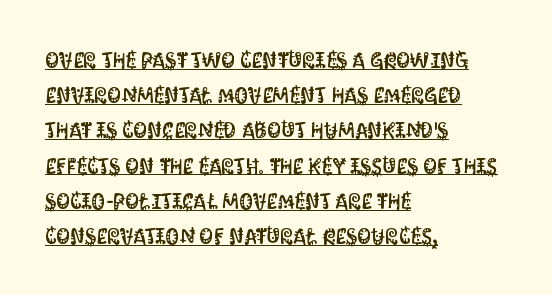
Q: Is the text italic (slanted)? A: No, it is upright.
Q: Is the text underlined? A: Yes.
Q: How is the paragraph aligned? A: Left-aligned.
Q: Is the spacing between letters normal or unusually wide? A: Normal.
Q: Is the spacing between lines tight, normal or loose? A: Normal.
